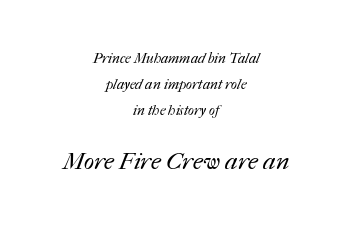
The image shows 24 px text type; set centered, line spacing 1.85x, normal letter spacing, not underlined; the second (bottom) block is 1.71x larger.
